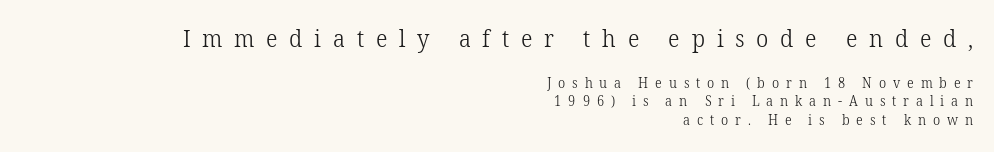
The image shows 24 px text type, upright; set right-aligned, normal line spacing (1.35x), unusually wide letter spacing (+0.49 em), not underlined; the first (top) block is 1.71x larger.
